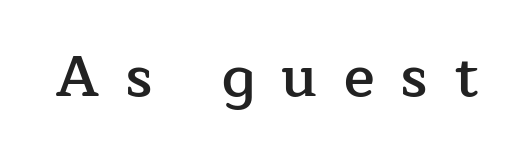
Spacing verdict: proportional, widths tailored to each character. How are the letters spaced? Widely, with obvious added tracking. The face used here is a semibold: visibly heavier than regular, lighter than bold. Each letter's strokes conclude with small projecting serifs.
